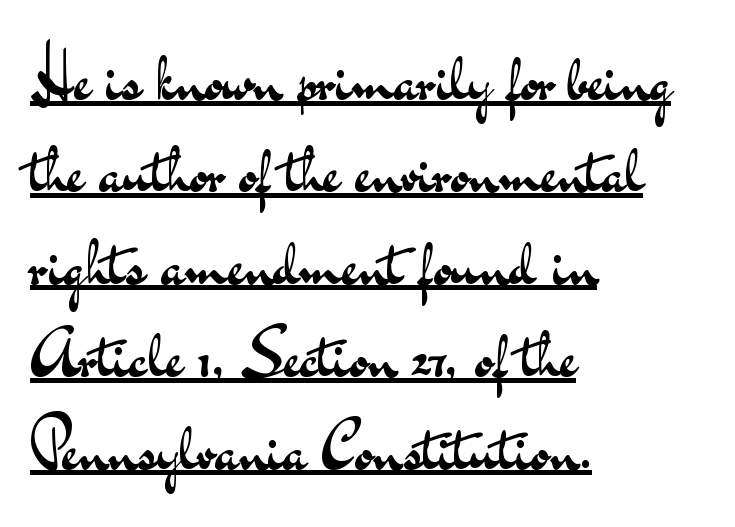
Underline: present. Every row of glyphs begins at an identical x-position on the left. The glyphs in this specimen are sans serif. The strokes are not fattened; the text isn't bold.
